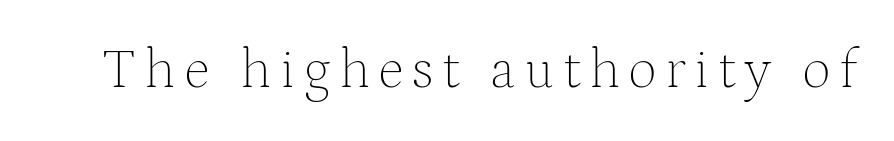
{"serif": "yes", "italic": "no", "bold": "no", "weight": "thin", "width": "normal", "stroke_contrast": "medium", "x_height": "medium", "monospaced": "no", "underline": "no", "glyph_px": 56}
